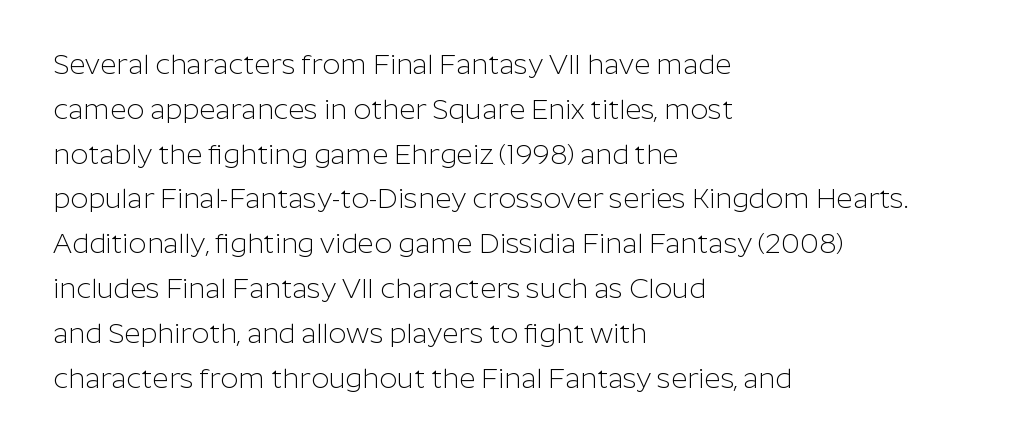
The image shows 28 px light sans-serif type, upright; set left-aligned, normal line spacing (1.6x), normal letter spacing, not underlined; low stroke contrast and a medium x-height.
